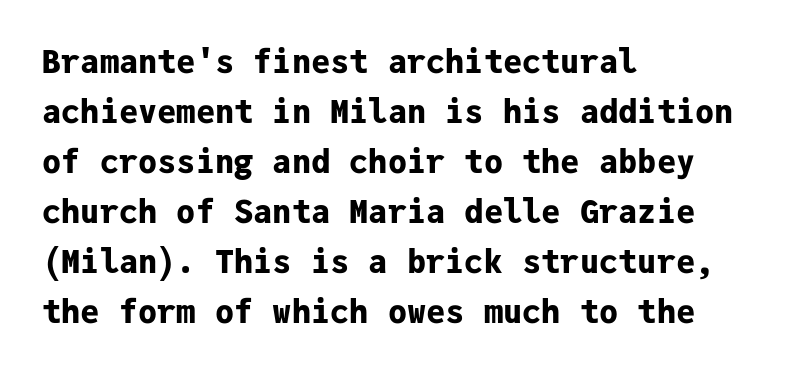
{"serif": "no", "italic": "no", "bold": "yes", "weight": "bold", "width": "normal", "stroke_contrast": "low", "x_height": "medium", "monospaced": "yes", "underline": "no", "align": "left", "line_spacing": "normal", "line_spacing_ratio": 1.56, "letter_spacing": "normal", "letter_spacing_em": 0.0, "glyph_px": 32}
